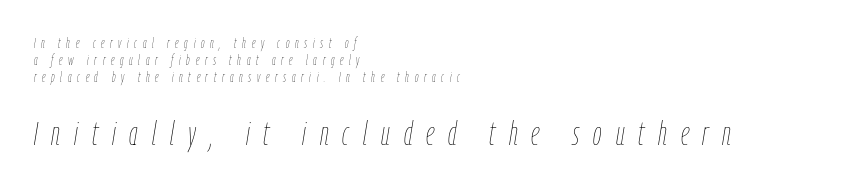
The image shows 34 px thin, condensed type, italic (leaning right); set left-aligned, line spacing 1.2x, unusually wide letter spacing (+0.41 em), not underlined; the second (bottom) block is 2.43x larger; low stroke contrast and a medium x-height.
